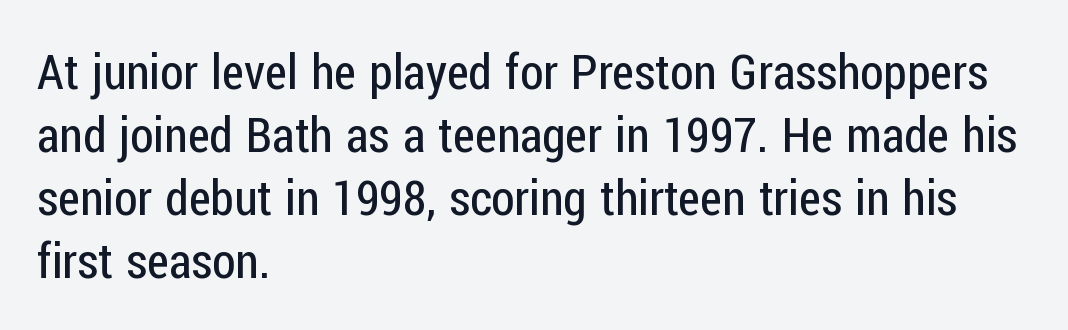
Where is the straight margin? On the left. Lines of text with bare space underneath. Letterform terminals end flat and unadorned throughout the passage. Spacing between characters is what you'd get straight out of the box. These lines are rendered in a variable-pitch font. Regarding leading, the lines here are spaced in the standard way.
